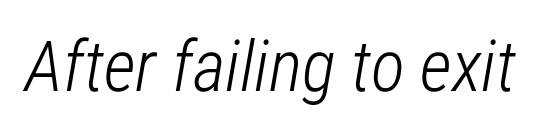
The image shows 71 px light, condensed type, italic (leaning right); set normal letter spacing, not underlined; low stroke contrast and a medium x-height.
